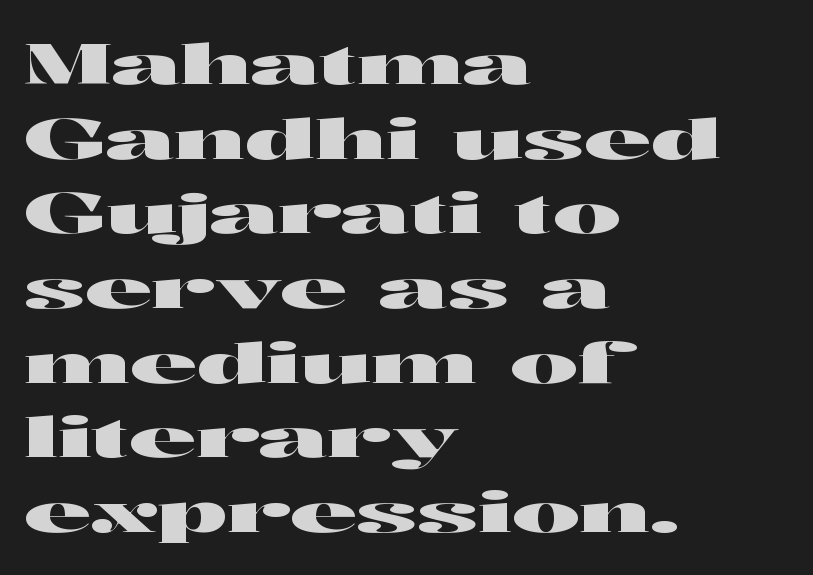
The image shows 57 px wide sans-serif type, upright; set left-aligned, normal line spacing (1.31x), normal letter spacing, not underlined; high stroke contrast and a medium x-height.
